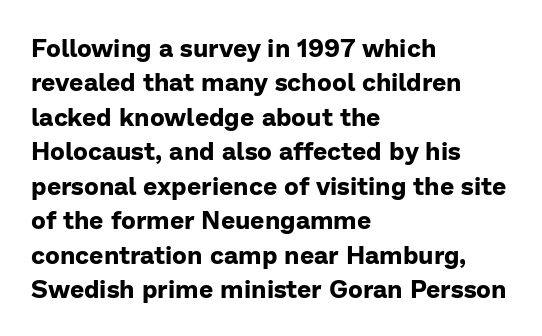
The image shows 25 px bold type, upright; set left-aligned, normal line spacing (1.38x), normal letter spacing, not underlined.
